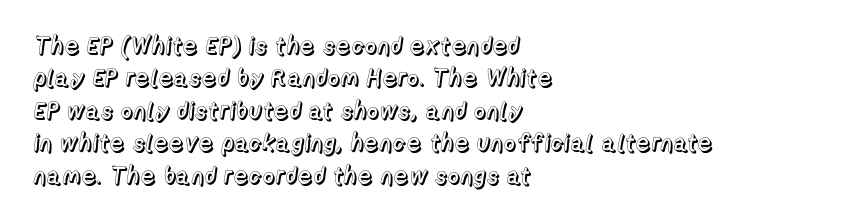
Q: Is the text italic (slanted)? A: Yes.
Q: Is the text underlined? A: No.
Q: How is the paragraph aligned? A: Left-aligned.
Q: Is the spacing between letters normal or unusually wide? A: Normal.
Q: Is the spacing between lines tight, normal or loose? A: Normal.
